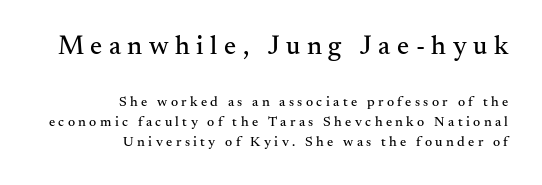
The image shows 27 px text type, upright; set right-aligned, normal line spacing (1.45x), unusually wide letter spacing (+0.24 em), not underlined; the first (top) block is 1.93x larger.
